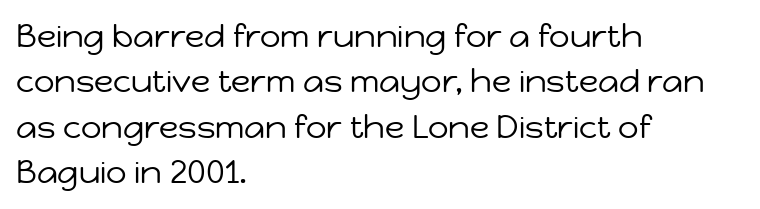
Spacing verdict: proportional, widths tailored to each character. I'd call this a sans setting — the letters go barefoot. No extra ink here — the face is not bold. This rendering uses left alignment, leaving the right contour irregular.
